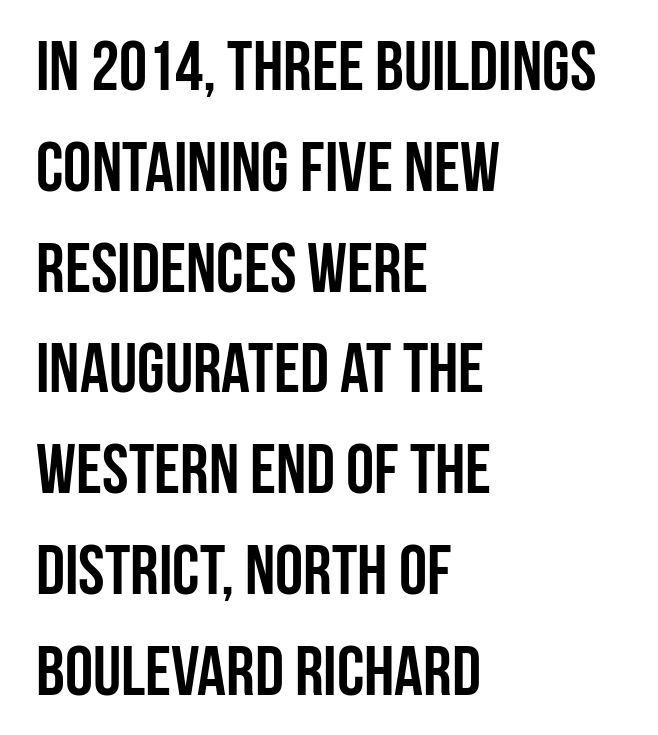
{"serif": "no", "italic": "no", "bold": "yes", "weight": "semibold", "width": "condensed", "stroke_contrast": "low", "x_height": "large", "monospaced": "no", "underline": "no", "align": "left", "line_spacing": "normal", "line_spacing_ratio": 1.42, "letter_spacing": "normal", "letter_spacing_em": 0.0, "glyph_px": 71}
